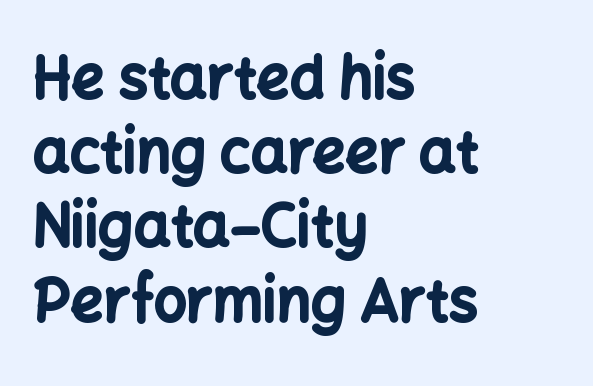
Students, observe: this is what conventionally led text looks like. Is there any slant? The stems are plumb. The space beneath each line is pristine and unruled. Nothing sits at the stroke ends, so this counts as sans-serif.
